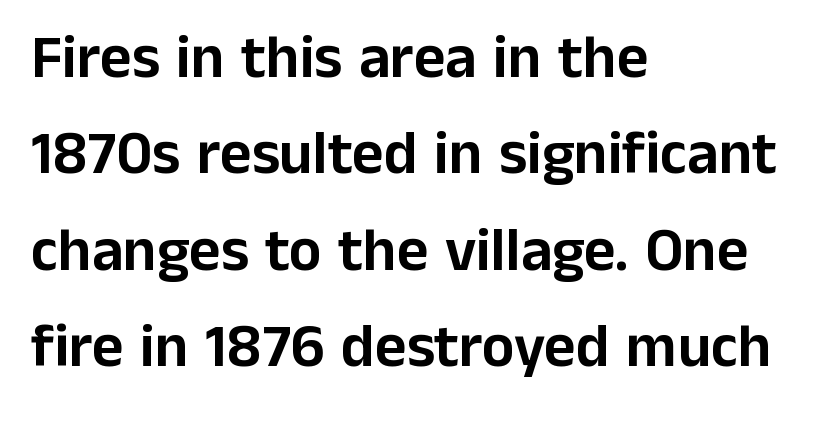
Q: Is the text italic (slanted)? A: No, it is upright.
Q: Is the typeface a serif or a sans-serif typeface? A: Sans-serif.
Q: Is the text underlined? A: No.
Q: How is the paragraph aligned? A: Left-aligned.
Q: Is the spacing between letters normal or unusually wide? A: Normal.
Q: Is the spacing between lines tight, normal or loose? A: Normal.
Q: Width (condensed, normal, or wide)? A: Normal.
Q: Stroke contrast? A: Low.
Q: x-height? A: Medium.
Q: Monospaced? A: No.
